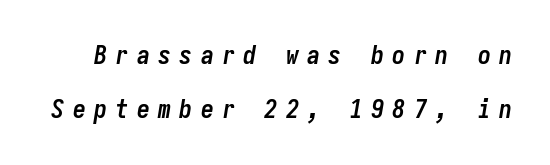
Q: Is the text bold? A: Yes.
Q: Is the text italic (slanted)? A: Yes, it leans right by about 9 degrees.
Q: Is the text underlined? A: No.
Q: Is the spacing between letters normal or unusually wide? A: Unusually wide.
Q: Is the spacing between lines tight, normal or loose? A: Loose.
